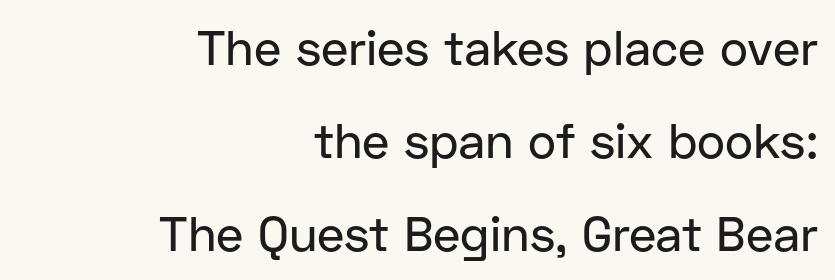
The image shows 48 px sans-serif type, upright; set right-aligned, loose line spacing (1.94x), normal letter spacing, not underlined; low stroke contrast and a medium x-height.
